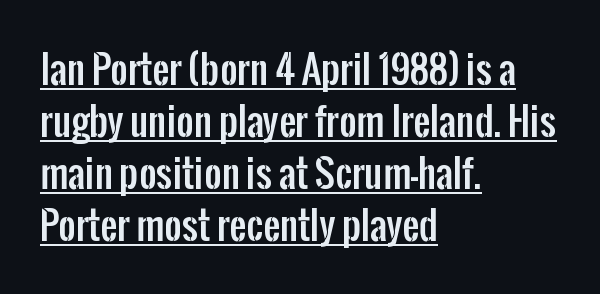
Whoever set this chose a conventional vertical rhythm. Posture: straight, roman, zero tilt. A baseline rule has been typeset under these characters. The passage shown is typeset with a sans-serif family. Teacher's note: observe the even left margin — that is flush-left alignment. The type is set solid horizontally, with unmodified tracking.
